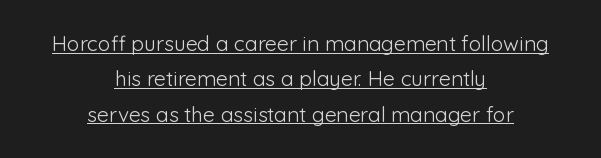
The line texture is even and compact thanks to regular tracking. The space between consecutive lines is moderate. Stroke mass is kept to a normal reading level or below. The setting favours the middle, as headings and verse often do. When letters stand straight like this, we call the style roman or upright.
